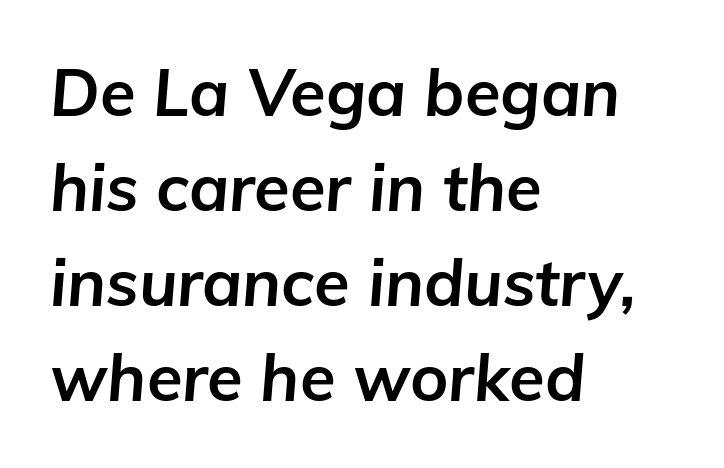
Reading down the block, your eye returns to a fixed left position each line. Look at the tracking — it's just the regular setting, nothing added. Rendered with sloped, italic letterforms. The passage shown is typed in a proportional face where columns would drift. Compared with typical paragraphs, the rows here are spaced about the same.
